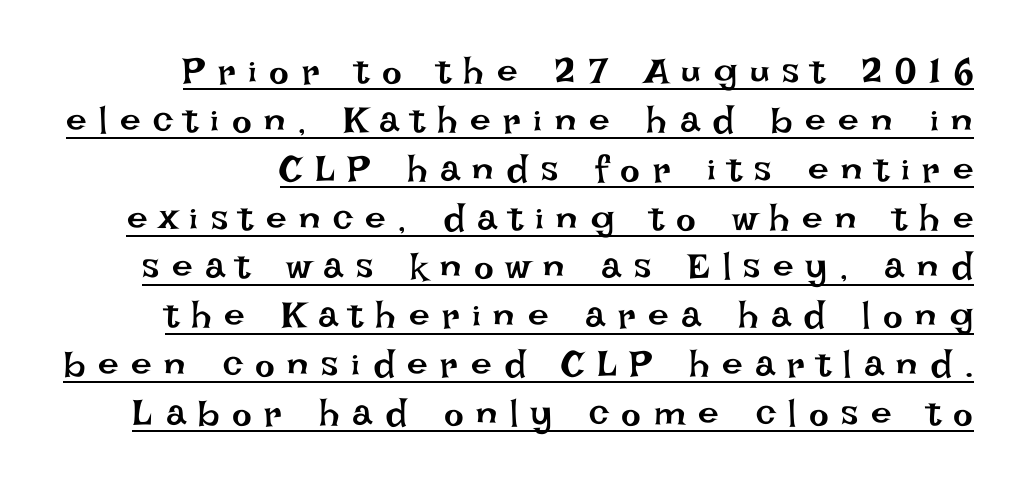
Q: Is the text bold? A: No.
Q: Is the text italic (slanted)? A: No, it is upright.
Q: Is the text underlined? A: Yes.
Q: Is the spacing between letters normal or unusually wide? A: Unusually wide.
Q: Is the spacing between lines tight, normal or loose? A: Normal.
Q: Width (condensed, normal, or wide)? A: Normal.
Q: Stroke contrast? A: Low.
Q: x-height? A: Large.
Q: Monospaced? A: No.
